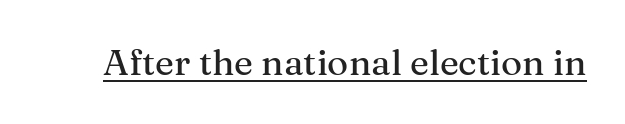
The image shows 36 px serif type, upright; set normal letter spacing, underlined; medium stroke contrast and a medium x-height.
